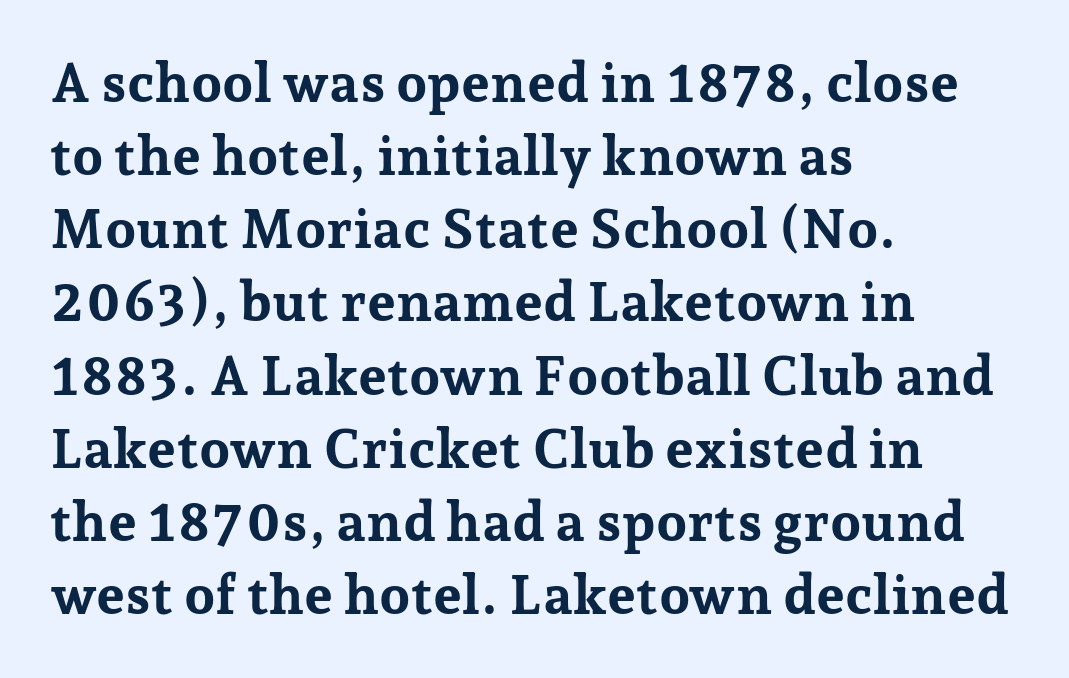
The image shows 55 px bold serif type, upright; set left-aligned, normal line spacing (1.33x), normal letter spacing, not underlined; low stroke contrast and a medium x-height.
